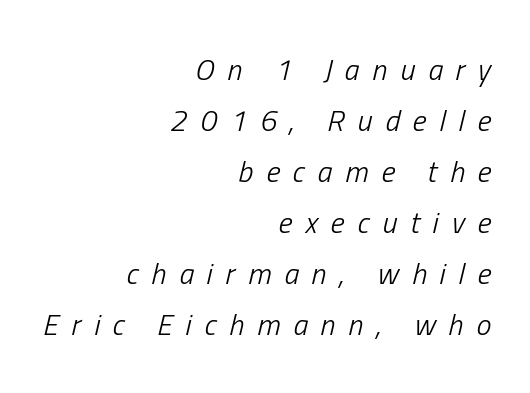
{"italic": "yes", "lean": "right", "slant_degrees": 13, "bold": "no", "weight": "light", "width": "condensed", "stroke_contrast": "low", "x_height": "medium", "monospaced": "no", "underline": "no", "align": "right", "line_spacing": "normal", "line_spacing_ratio": 1.7, "letter_spacing": "wide", "letter_spacing_em": 0.43, "glyph_px": 30}
